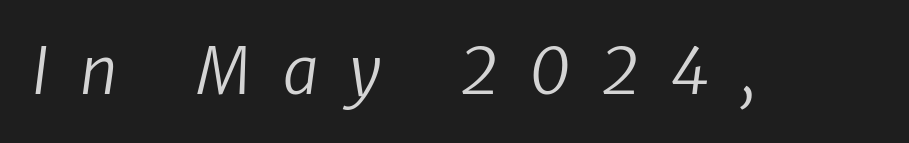
Varying glyph widths throughout — classic text-font behaviour. Honestly, the letter spacing is so wide it's the main thing you notice. Stems here are at most as thick as an everyday book face. Words float on clear page, feet unadorned. Letterform terminals end flat and unadorned throughout the passage.
